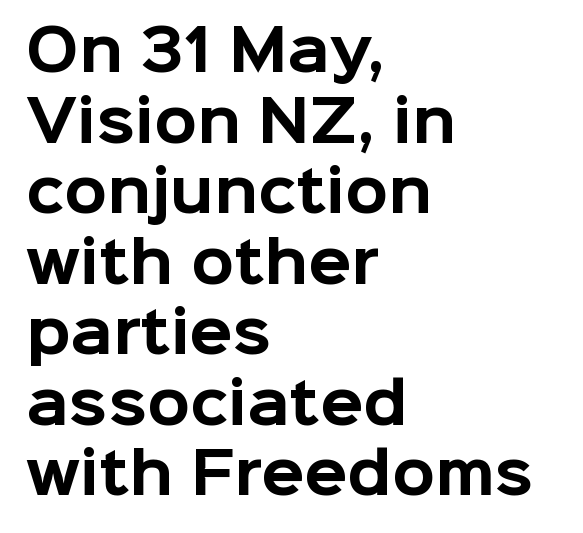
{"serif": "no", "italic": "no", "bold": "yes", "weight": "bold", "width": "normal", "stroke_contrast": "low", "x_height": "medium", "monospaced": "no", "underline": "no", "align": "left", "line_spacing": "normal", "line_spacing_ratio": 1.26, "letter_spacing": "normal", "letter_spacing_em": 0.0, "glyph_px": 56}
